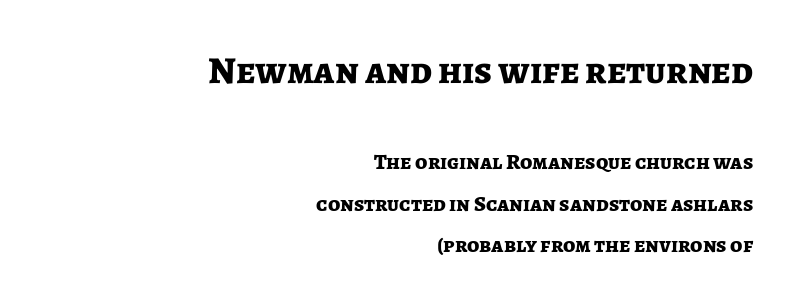
The image shows 38 px bold sans-serif type, upright; set right-aligned, line spacing 1.89x, normal letter spacing, not underlined; the first (top) block is 1.73x larger; low stroke contrast and a medium x-height.
